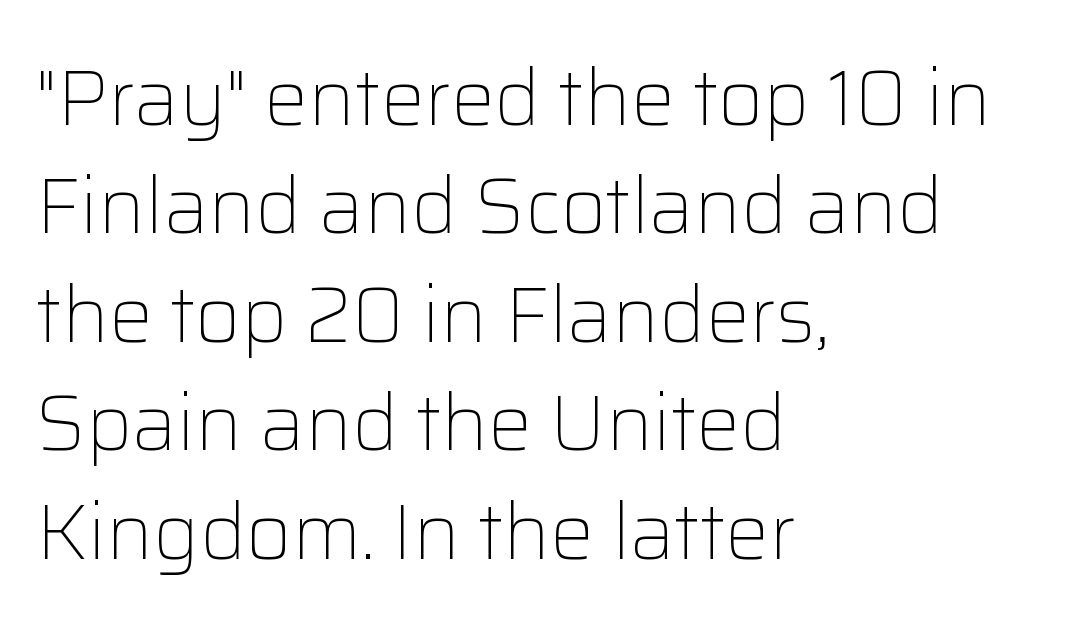
{"serif": "no", "italic": "no", "bold": "no", "weight": "light", "width": "normal", "stroke_contrast": "low", "x_height": "medium", "monospaced": "no", "underline": "no", "align": "left", "line_spacing": "normal", "line_spacing_ratio": 1.39, "letter_spacing": "normal", "letter_spacing_em": 0.0, "glyph_px": 78}
